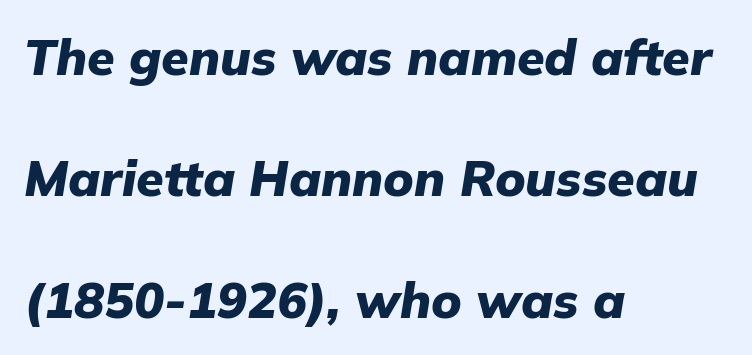
The image shows 50 px heavy type, italic (leaning right); set left-aligned, loose line spacing (2.43x), normal letter spacing, not underlined; low stroke contrast and a medium x-height.
